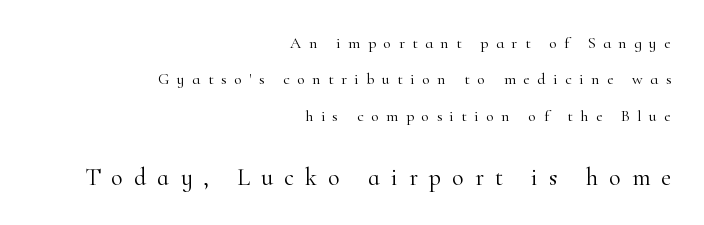
{"italic": "no", "bold": "no", "underline": "no", "align": "right", "line_spacing": "loose", "line_spacing_ratio": 2.28, "letter_spacing": "wide", "letter_spacing_em": 0.47, "larger_block": "second", "size_ratio": 1.5, "glyph_px": 24}
